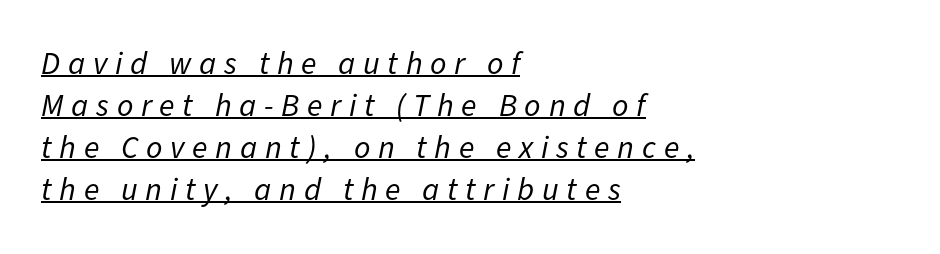
{"italic": "yes", "lean": "right", "slant_degrees": 11, "bold": "no", "weight": "regular", "width": "normal", "stroke_contrast": "low", "x_height": "medium", "monospaced": "no", "underline": "yes", "align": "left", "line_spacing": "normal", "line_spacing_ratio": 1.31, "letter_spacing": "wide", "letter_spacing_em": 0.24, "glyph_px": 32}
